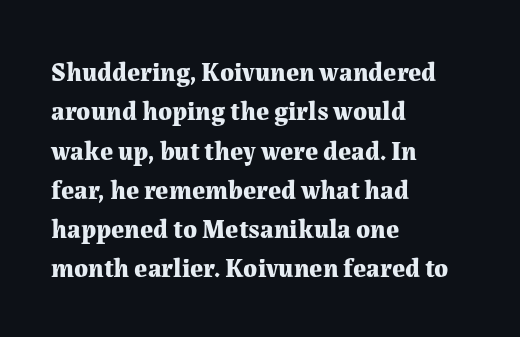
{"italic": "no", "bold": "yes", "underline": "no", "align": "left", "line_spacing": "normal", "line_spacing_ratio": 1.51, "letter_spacing": "normal", "letter_spacing_em": 0.0, "glyph_px": 26}
